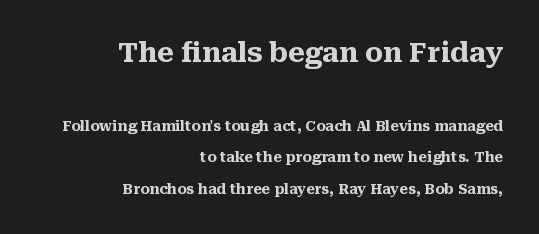
Q: Is the text bold? A: Yes.
Q: Is the text italic (slanted)? A: No, it is upright.
Q: Is the text underlined? A: No.
Q: How is the paragraph aligned? A: Right-aligned.
Q: Is the spacing between letters normal or unusually wide? A: Normal.
Q: Is the spacing between lines tight, normal or loose? A: Loose.
Q: Which block of text is set in a larger size, the first (top) or the second (bottom)? A: The first (top) one.
